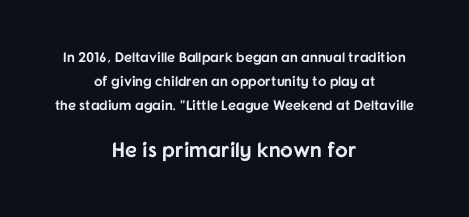
{"italic": "no", "bold": "yes", "underline": "no", "align": "center", "line_spacing": "normal", "line_spacing_ratio": 1.7, "letter_spacing": "normal", "letter_spacing_em": 0.0, "larger_block": "second", "size_ratio": 1.5, "glyph_px": 21}
